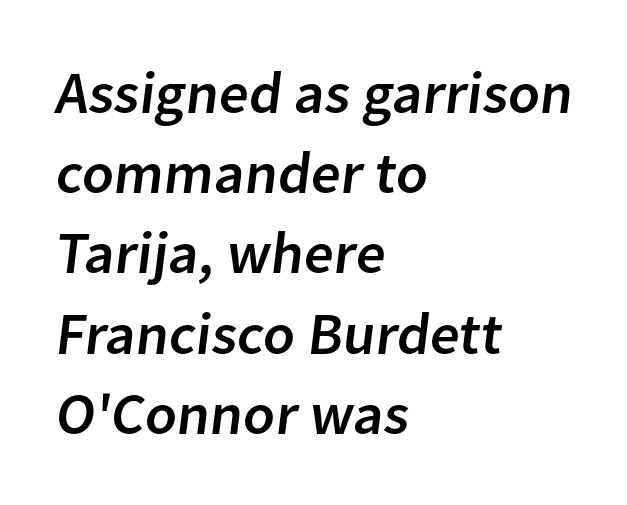
Q: Is the typeface a serif or a sans-serif typeface? A: Sans-serif.
Q: Is the text underlined? A: No.
Q: How is the paragraph aligned? A: Left-aligned.
Q: Is the spacing between letters normal or unusually wide? A: Normal.
Q: Is the spacing between lines tight, normal or loose? A: Normal.
Q: Width (condensed, normal, or wide)? A: Normal.
Q: Stroke contrast? A: Low.
Q: x-height? A: Medium.
Q: Monospaced? A: No.
